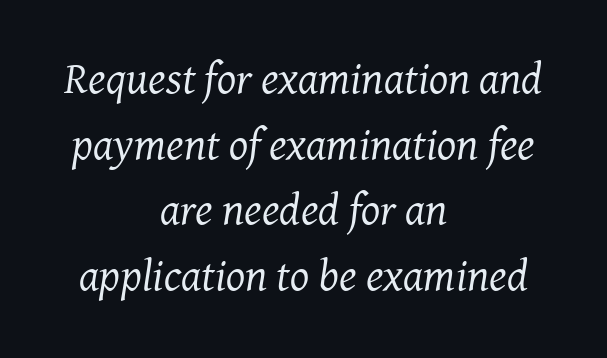
Q: Is the text bold? A: No.
Q: Is the text italic (slanted)? A: Yes, it leans right by about 7 degrees.
Q: Is the typeface a serif or a sans-serif typeface? A: Serif.
Q: Is the text underlined? A: No.
Q: How is the paragraph aligned? A: Centered.
Q: Is the spacing between letters normal or unusually wide? A: Normal.
Q: Is the spacing between lines tight, normal or loose? A: Normal.
Q: Width (condensed, normal, or wide)? A: Normal.
Q: Stroke contrast? A: Medium.
Q: x-height? A: Medium.
Q: Monospaced? A: No.
